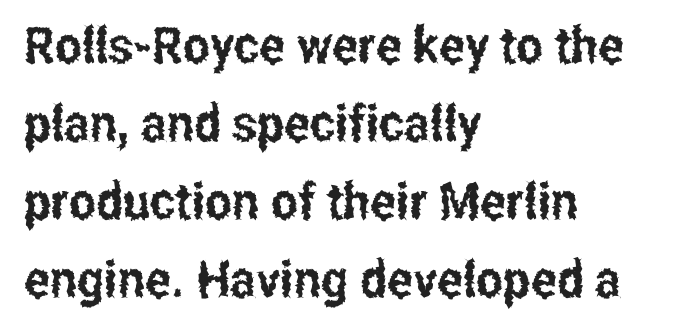
Q: Is the text italic (slanted)? A: No, it is upright.
Q: Is the typeface a serif or a sans-serif typeface? A: Sans-serif.
Q: Is the text underlined? A: No.
Q: How is the paragraph aligned? A: Left-aligned.
Q: Is the spacing between letters normal or unusually wide? A: Normal.
Q: Is the spacing between lines tight, normal or loose? A: Normal.
Q: Width (condensed, normal, or wide)? A: Condensed.
Q: Stroke contrast? A: Low.
Q: x-height? A: Medium.
Q: Monospaced? A: No.
